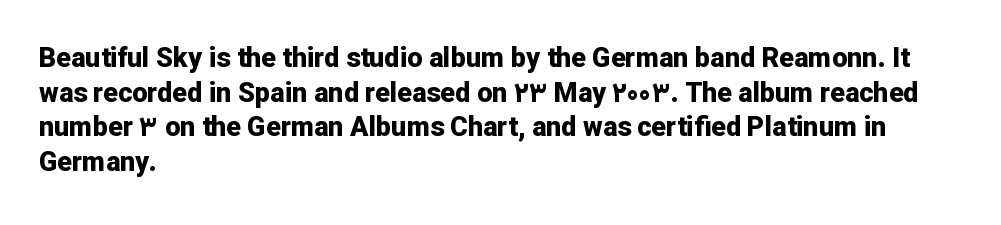
The image shows 27 px bold type, upright; set left-aligned, normal line spacing (1.28x), normal letter spacing, not underlined.
